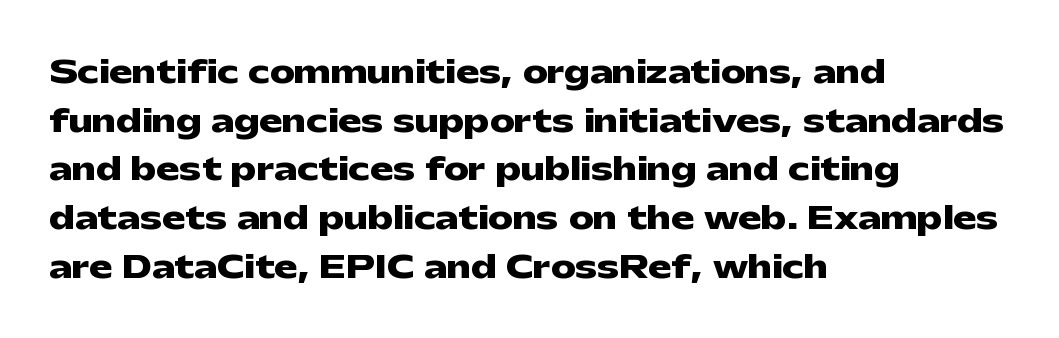
The image shows 31 px heavy, wide sans-serif type, upright; set left-aligned, normal line spacing (1.57x), normal letter spacing, not underlined; low stroke contrast and a medium x-height.
